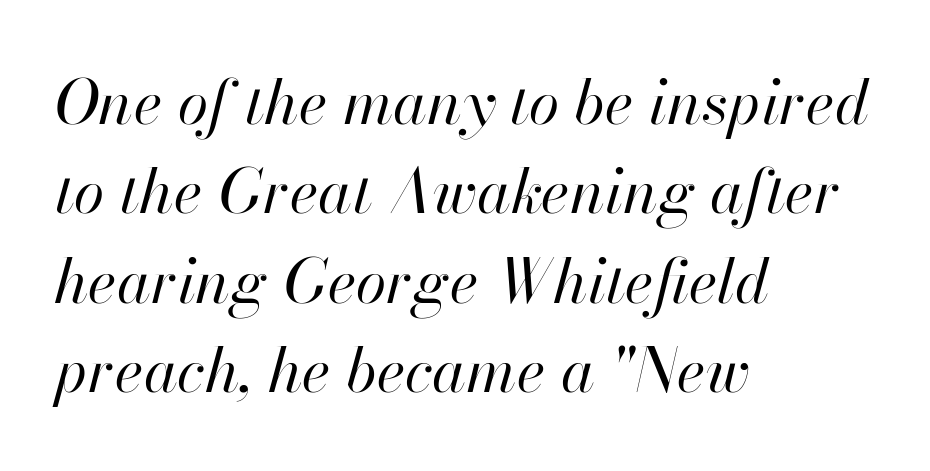
{"italic": "yes", "lean": "right", "slant_degrees": 13, "bold": "no", "weight": "regular", "width": "normal", "stroke_contrast": "high", "x_height": "small", "monospaced": "no", "underline": "no", "align": "left", "line_spacing": "normal", "line_spacing_ratio": 1.44, "letter_spacing": "normal", "letter_spacing_em": 0.0, "glyph_px": 62}
